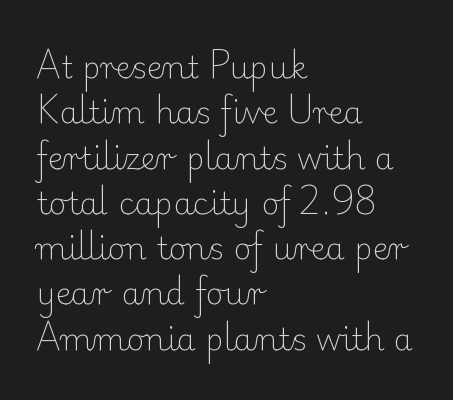
Q: Is the text bold? A: No.
Q: Is the text italic (slanted)? A: No, it is upright.
Q: Is the typeface a serif or a sans-serif typeface? A: Serif.
Q: Is the text underlined? A: No.
Q: How is the paragraph aligned? A: Left-aligned.
Q: Is the spacing between letters normal or unusually wide? A: Normal.
Q: Is the spacing between lines tight, normal or loose? A: Normal.
Q: Width (condensed, normal, or wide)? A: Normal.
Q: Stroke contrast? A: Low.
Q: x-height? A: Small.
Q: Monospaced? A: No.
